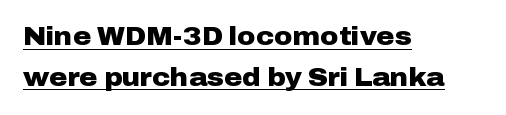
The image shows 25 px bold type, upright; set left-aligned, normal line spacing (1.63x), normal letter spacing, underlined.
